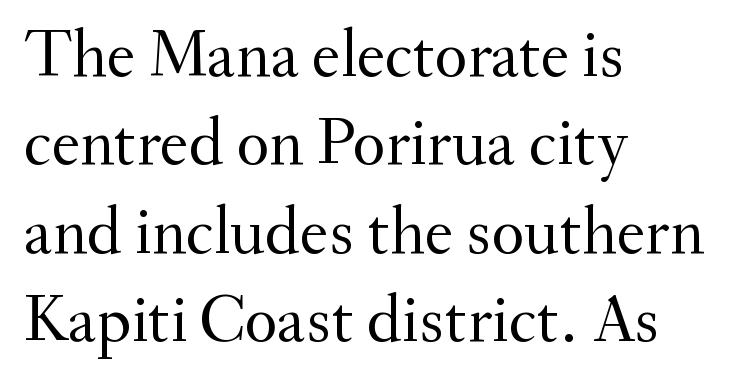
Q: Is the text bold? A: No.
Q: Is the text italic (slanted)? A: No, it is upright.
Q: Is the typeface a serif or a sans-serif typeface? A: Serif.
Q: Is the text underlined? A: No.
Q: How is the paragraph aligned? A: Left-aligned.
Q: Is the spacing between letters normal or unusually wide? A: Normal.
Q: Is the spacing between lines tight, normal or loose? A: Normal.
Q: Width (condensed, normal, or wide)? A: Normal.
Q: Stroke contrast? A: Medium.
Q: x-height? A: Small.
Q: Monospaced? A: No.
